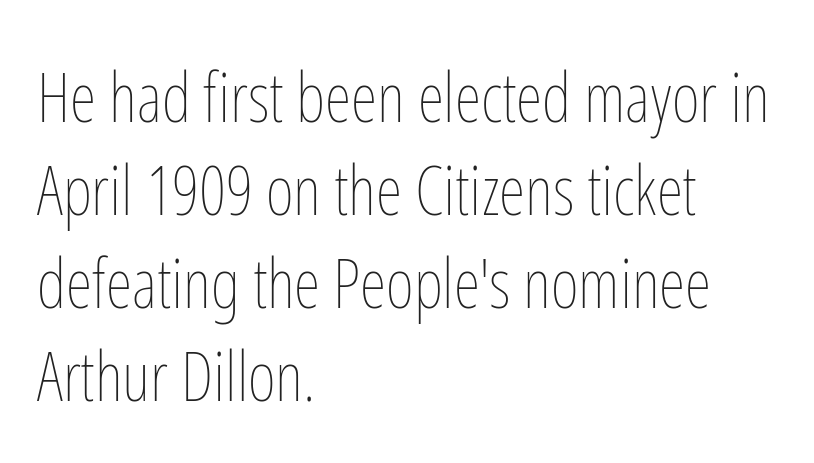
Spacing verdict: proportional, widths tailored to each character. Vertically, the passage feels balanced, rows spaced as you'd expect. Alignment: flush left. Notice how the stems are strictly vertical — no italics here. Glance below the letters and you will spot only blank space. Counters stay open thanks to moderate or lighter strokes.
